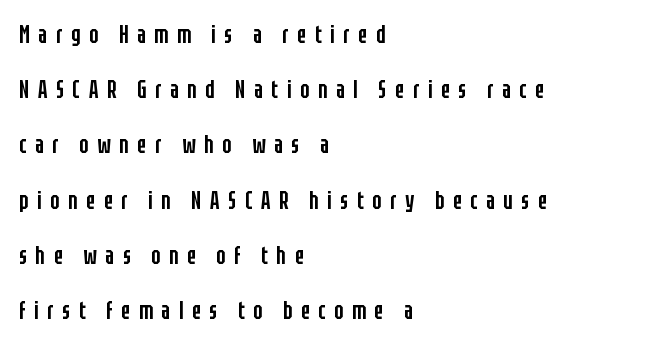
Q: Is the text bold? A: Semi-bold.
Q: Is the text italic (slanted)? A: No, it is upright.
Q: Is the text underlined? A: No.
Q: How is the paragraph aligned? A: Left-aligned.
Q: Is the spacing between letters normal or unusually wide? A: Unusually wide.
Q: Is the spacing between lines tight, normal or loose? A: Loose.
